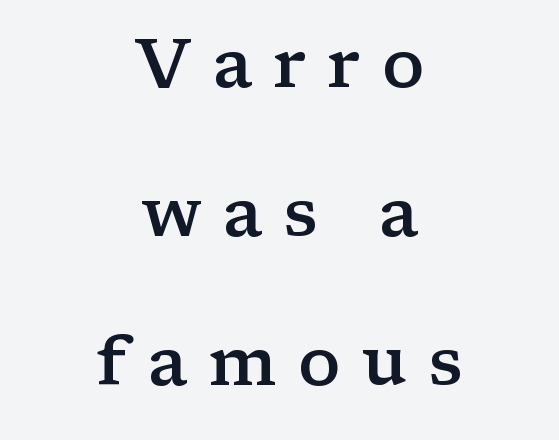
{"serif": "yes", "italic": "no", "bold": "semi", "weight": "semibold", "width": "wide", "stroke_contrast": "low", "x_height": "medium", "monospaced": "no", "underline": "no", "align": "center", "line_spacing": "loose", "line_spacing_ratio": 2.13, "letter_spacing": "wide", "letter_spacing_em": 0.3, "glyph_px": 70}
